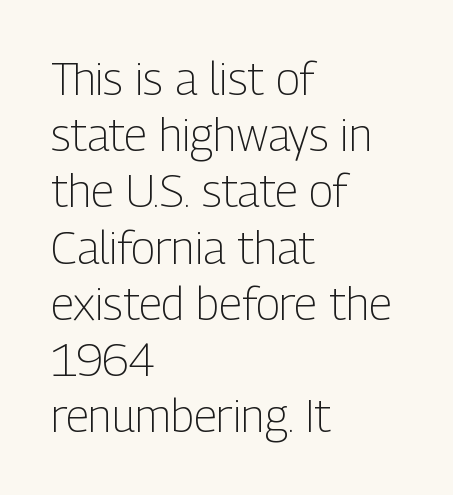
{"serif": "no", "italic": "no", "bold": "no", "weight": "light", "width": "condensed", "stroke_contrast": "low", "x_height": "medium", "monospaced": "no", "underline": "no", "align": "left", "line_spacing": "normal", "line_spacing_ratio": 1.25, "letter_spacing": "normal", "letter_spacing_em": 0.0, "glyph_px": 45}
